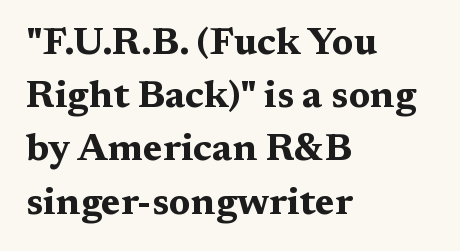
The image shows 38 px bold, wide serif type, upright; set left-aligned, normal line spacing (1.4x), normal letter spacing, not underlined; medium stroke contrast and a medium x-height.
